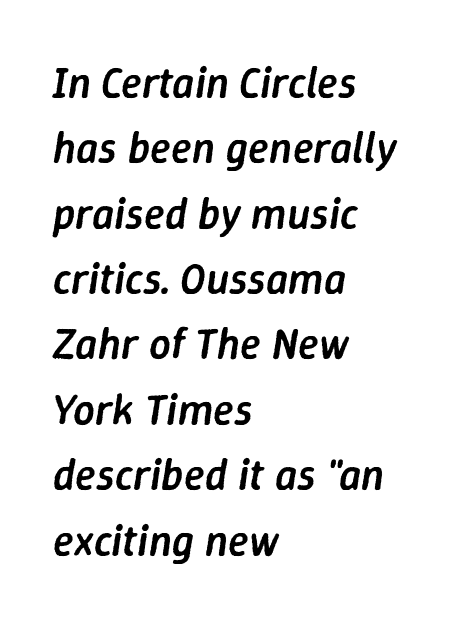
{"italic": "yes", "lean": "right", "slant_degrees": 9, "bold": "semi", "weight": "semibold", "width": "normal", "stroke_contrast": "low", "x_height": "medium", "monospaced": "no", "underline": "no", "align": "left", "line_spacing": "normal", "line_spacing_ratio": 1.52, "letter_spacing": "normal", "letter_spacing_em": 0.0, "glyph_px": 43}
